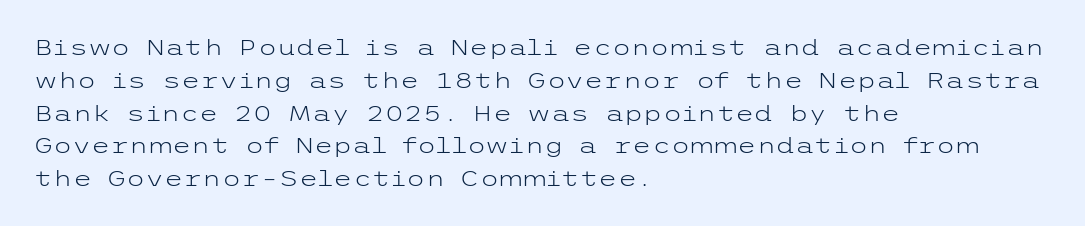
The image shows 22 px text type, upright; set left-aligned, normal line spacing (1.49x), normal letter spacing, not underlined.
